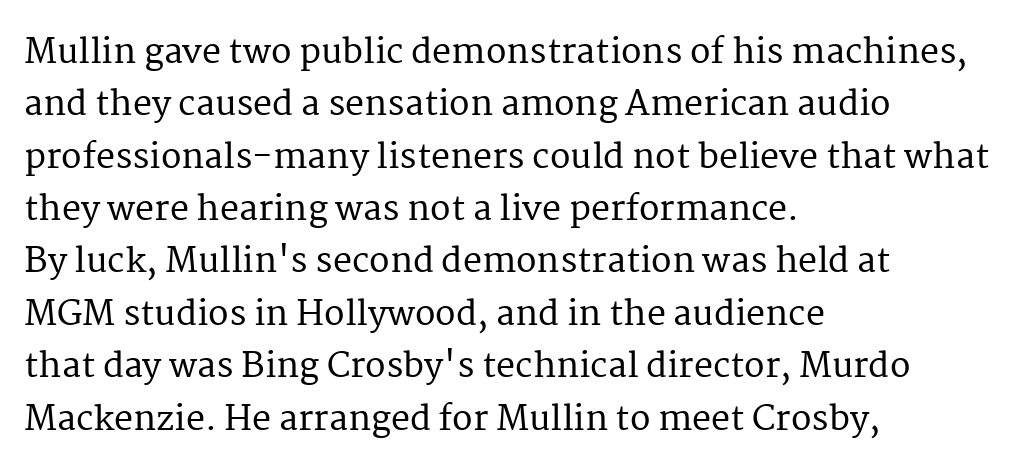
Q: Is the text italic (slanted)? A: No, it is upright.
Q: Is the typeface a serif or a sans-serif typeface? A: Serif.
Q: Is the text underlined? A: No.
Q: How is the paragraph aligned? A: Left-aligned.
Q: Is the spacing between letters normal or unusually wide? A: Normal.
Q: Is the spacing between lines tight, normal or loose? A: Normal.
Q: Width (condensed, normal, or wide)? A: Normal.
Q: Stroke contrast? A: Medium.
Q: x-height? A: Medium.
Q: Monospaced? A: No.
